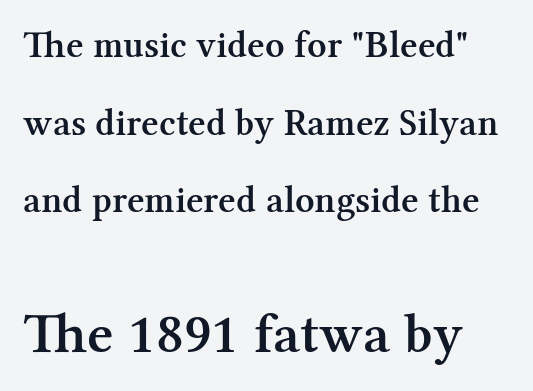
The image shows 57 px semibold serif type, upright; set loose line spacing (2.04x), normal letter spacing, not underlined; the second (bottom) block is 1.5x larger; medium stroke contrast and a medium x-height.
